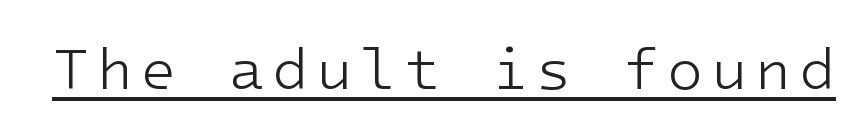
Each letter's strokes conclude bluntly, with no projecting serifs. The font sits on the lighter half of the weight spectrum, regular included. The axis of the letterforms is exactly vertical. Underlined type.
